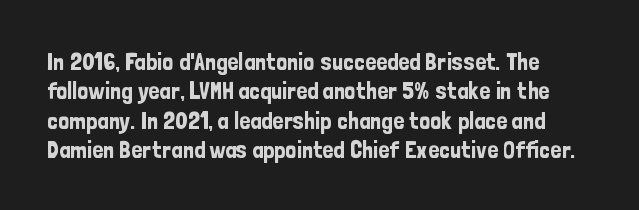
Q: Is the text italic (slanted)? A: No, it is upright.
Q: Is the text underlined? A: No.
Q: Is the spacing between letters normal or unusually wide? A: Normal.
